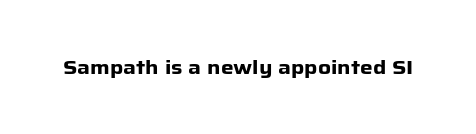
Q: Is the text bold? A: Yes.
Q: Is the text italic (slanted)? A: No, it is upright.
Q: Is the text underlined? A: No.
Q: Is the spacing between letters normal or unusually wide? A: Normal.
